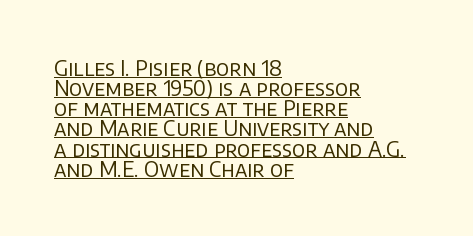
Q: Is the text bold? A: No.
Q: Is the text italic (slanted)? A: No, it is upright.
Q: Is the text underlined? A: Yes.
Q: How is the paragraph aligned? A: Left-aligned.
Q: Is the spacing between letters normal or unusually wide? A: Normal.
Q: Is the spacing between lines tight, normal or loose? A: Tight.
